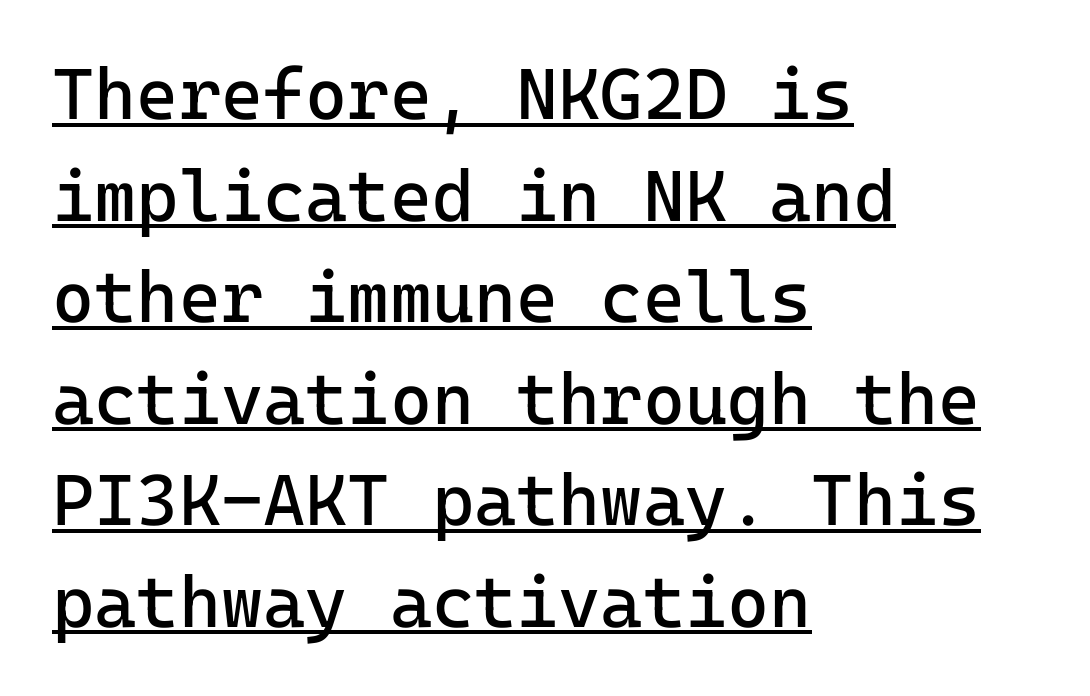
Q: Is the text bold? A: No.
Q: Is the text italic (slanted)? A: No, it is upright.
Q: Is the typeface a serif or a sans-serif typeface? A: Sans-serif.
Q: Is the text underlined? A: Yes.
Q: How is the paragraph aligned? A: Left-aligned.
Q: Is the spacing between letters normal or unusually wide? A: Normal.
Q: Is the spacing between lines tight, normal or loose? A: Normal.
Q: Width (condensed, normal, or wide)? A: Normal.
Q: Stroke contrast? A: Low.
Q: x-height? A: Medium.
Q: Monospaced? A: Yes.
